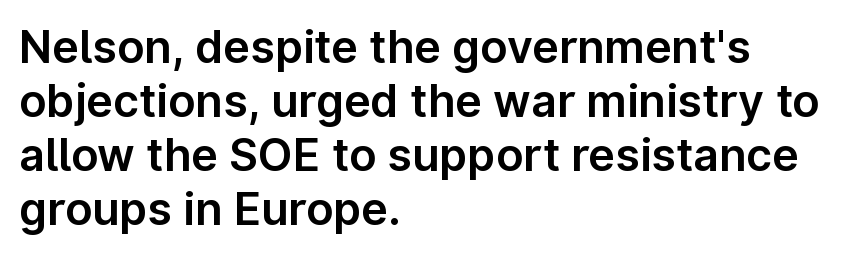
Underlining? Definitely not there. The ragged edge is on the right, which tells us the setting is flush left. The letters advance in unequal steps, a hallmark of proportional type. Tall strokes in this sample are plumb rather than angled.
